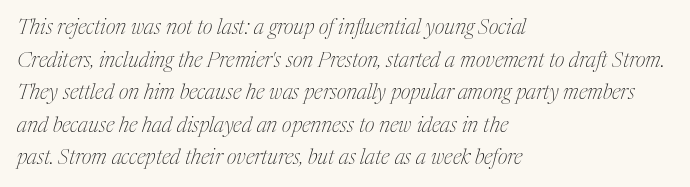
Q: Is the text bold? A: No.
Q: Is the text italic (slanted)? A: Yes, it leans right by about 17 degrees.
Q: Is the text underlined? A: No.
Q: How is the paragraph aligned? A: Left-aligned.
Q: Is the spacing between letters normal or unusually wide? A: Normal.
Q: Is the spacing between lines tight, normal or loose? A: Normal.
